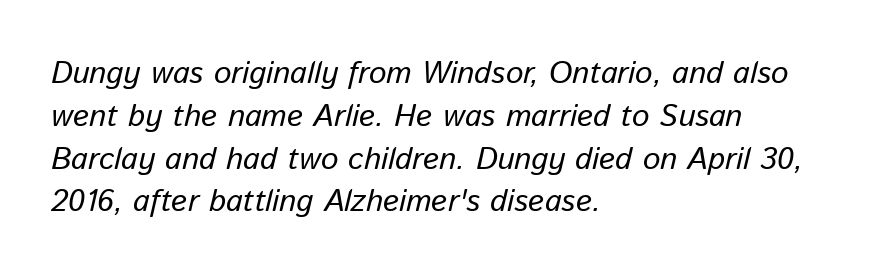
Q: Is the text italic (slanted)? A: Yes, it leans right by about 13 degrees.
Q: Is the text underlined? A: No.
Q: How is the paragraph aligned? A: Left-aligned.
Q: Is the spacing between letters normal or unusually wide? A: Normal.
Q: Is the spacing between lines tight, normal or loose? A: Normal.
Q: Width (condensed, normal, or wide)? A: Normal.
Q: Stroke contrast? A: Low.
Q: x-height? A: Medium.
Q: Monospaced? A: No.
